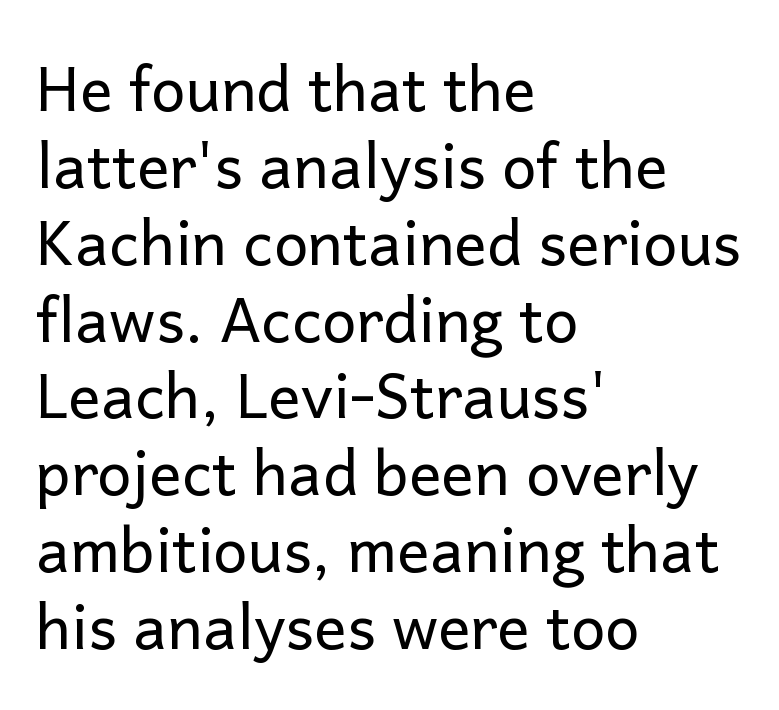
The image shows 61 px regular-weight sans-serif type, upright; set left-aligned, normal line spacing (1.26x), normal letter spacing, not underlined; low stroke contrast and a medium x-height.
